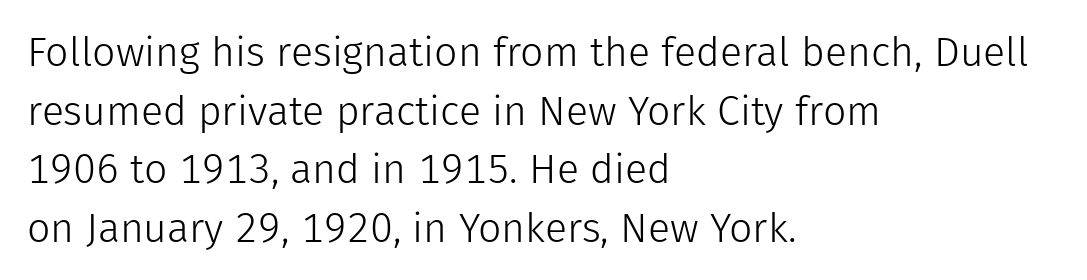
The image shows 41 px light sans-serif type, upright; set left-aligned, normal line spacing (1.43x), normal letter spacing, not underlined; low stroke contrast and a medium x-height.
